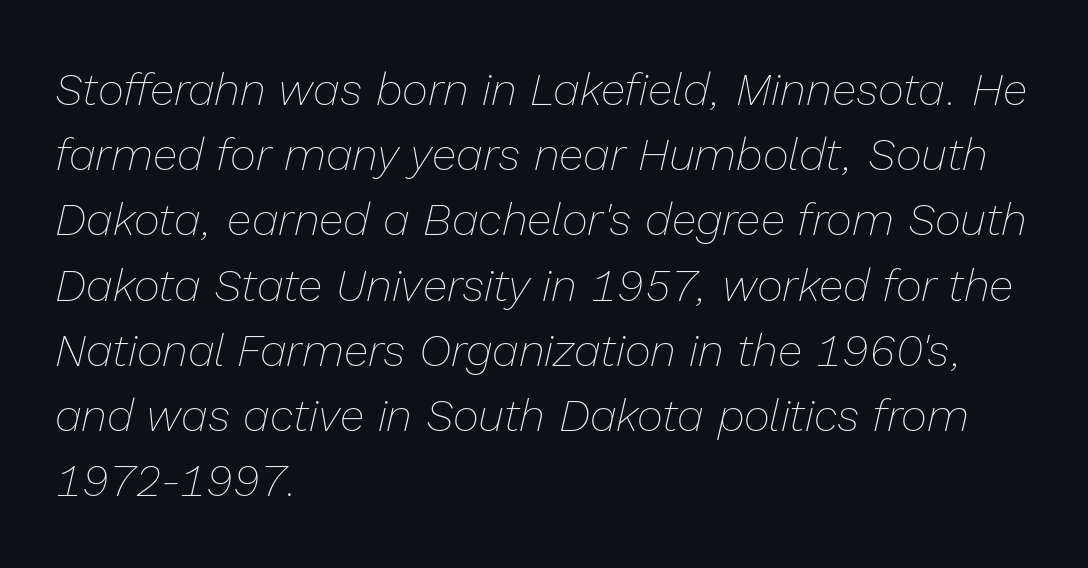
Q: Is the text bold? A: No.
Q: Is the text italic (slanted)? A: Yes, it leans right by about 13 degrees.
Q: Is the text underlined? A: No.
Q: How is the paragraph aligned? A: Left-aligned.
Q: Is the spacing between letters normal or unusually wide? A: Normal.
Q: Is the spacing between lines tight, normal or loose? A: Normal.
Q: Width (condensed, normal, or wide)? A: Normal.
Q: Stroke contrast? A: Low.
Q: x-height? A: Medium.
Q: Monospaced? A: No.
